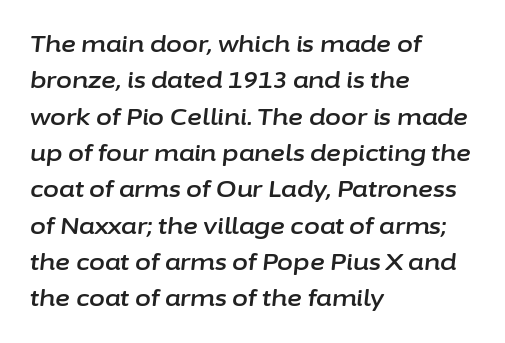
Q: Is the text italic (slanted)? A: Yes, it leans right by about 6 degrees.
Q: Is the text underlined? A: No.
Q: How is the paragraph aligned? A: Left-aligned.
Q: Is the spacing between letters normal or unusually wide? A: Normal.
Q: Is the spacing between lines tight, normal or loose? A: Normal.
